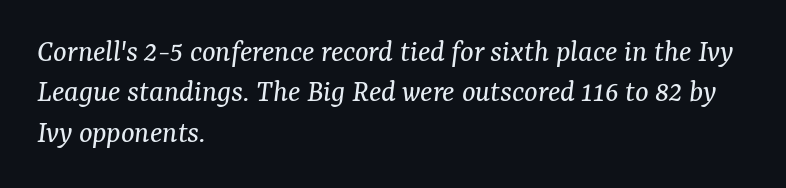
The image shows 32 px regular-weight serif type, italic (leaning right); set left-aligned, normal line spacing (1.26x), normal letter spacing, not underlined; medium stroke contrast and a medium x-height.
